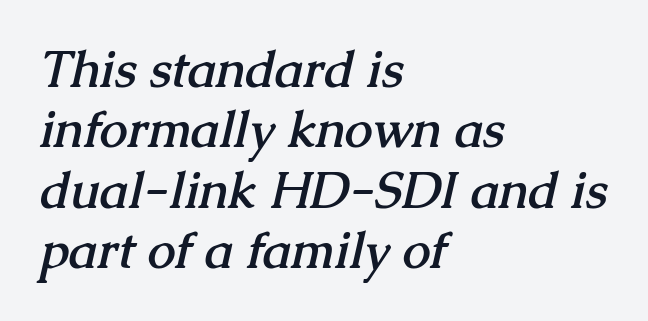
The string is rendered with underlining switched off. Check where the strokes stop: tiny serifs finish them off. The letters advance in unequal steps, a hallmark of proportional type. Nobody touched the tracking dial on this one.
